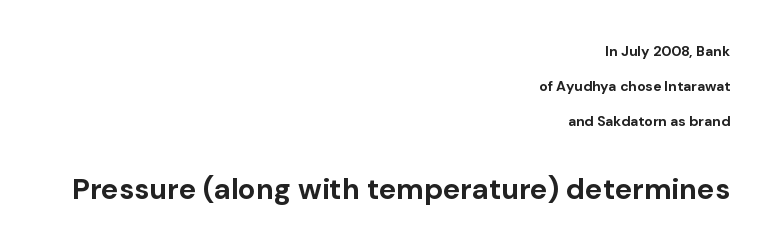
{"serif": "no", "italic": "no", "bold": "yes", "weight": "bold", "width": "normal", "stroke_contrast": "low", "x_height": "medium", "monospaced": "no", "underline": "no", "align": "right", "line_spacing": "loose", "line_spacing_ratio": 2.49, "letter_spacing": "normal", "letter_spacing_em": 0.0, "larger_block": "second", "size_ratio": 2.07, "glyph_px": 29}
